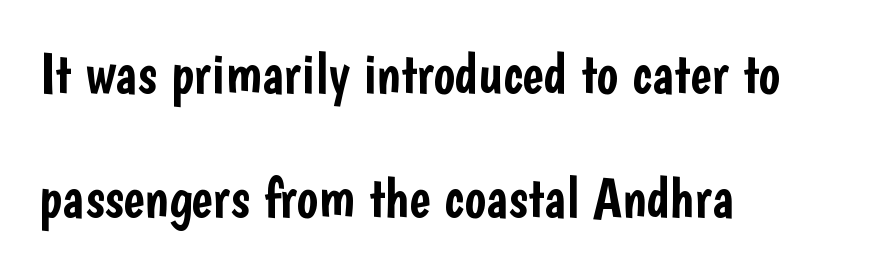
{"serif": "no", "italic": "no", "width": "condensed", "stroke_contrast": "low", "x_height": "medium", "monospaced": "no", "underline": "no", "align": "left", "line_spacing": "loose", "line_spacing_ratio": 2.17, "letter_spacing": "normal", "letter_spacing_em": 0.0, "glyph_px": 57}
